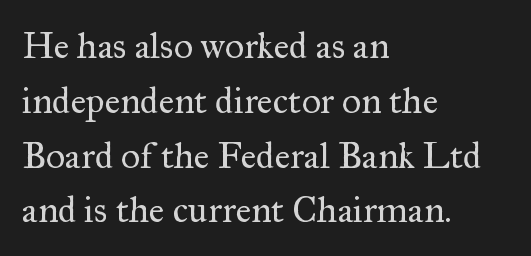
{"serif": "yes", "italic": "no", "bold": "no", "weight": "regular", "width": "normal", "stroke_contrast": "medium", "x_height": "small", "monospaced": "no", "underline": "no", "align": "left", "line_spacing": "normal", "line_spacing_ratio": 1.48, "letter_spacing": "normal", "letter_spacing_em": 0.0, "glyph_px": 37}
